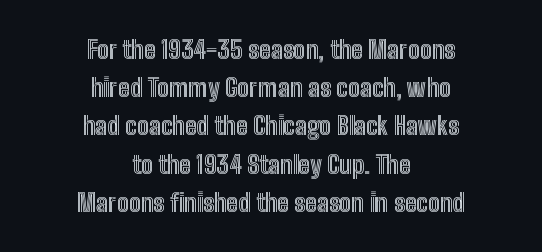
The image shows 25 px text type, upright; set centered, normal line spacing (1.53x), normal letter spacing, not underlined.
